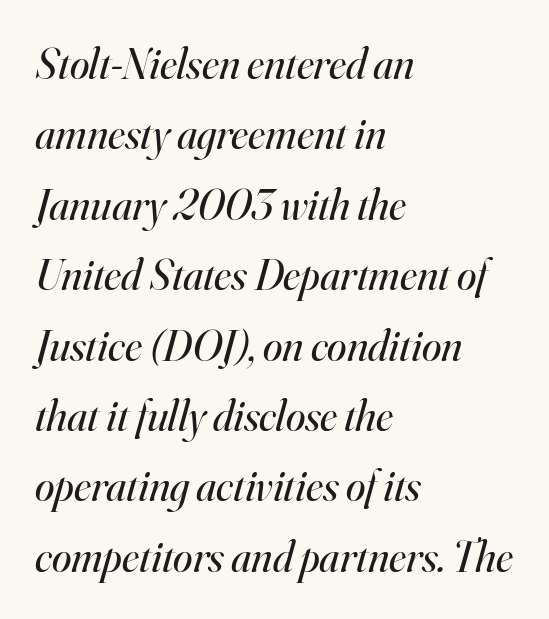
Q: Is the text bold? A: No.
Q: Is the text italic (slanted)? A: Yes, it leans right by about 16 degrees.
Q: Is the typeface a serif or a sans-serif typeface? A: Serif.
Q: Is the text underlined? A: No.
Q: How is the paragraph aligned? A: Left-aligned.
Q: Is the spacing between letters normal or unusually wide? A: Normal.
Q: Is the spacing between lines tight, normal or loose? A: Normal.
Q: Width (condensed, normal, or wide)? A: Normal.
Q: Stroke contrast? A: High.
Q: x-height? A: Small.
Q: Monospaced? A: No.
